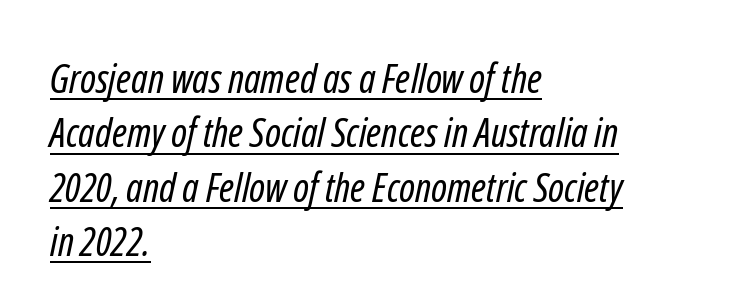
Vertical spacing — default. Serifs: no, the terminals of the letterforms are clean. The text block is weighted toward the left margin, trailing off unevenly rightward. On a weight scale, this lands at 450 or below. The tracking reads as untouched default to a designer's eye.
